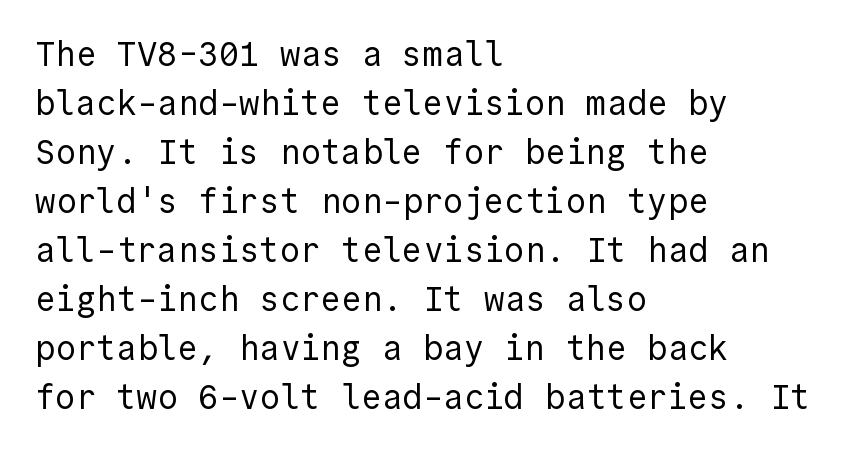
The image shows 34 px regular-weight sans-serif type, upright; set left-aligned, normal line spacing (1.44x), normal letter spacing, not underlined; a medium x-height.
